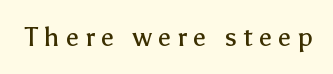
Q: Is the text bold? A: No.
Q: Is the text italic (slanted)? A: No, it is upright.
Q: Is the text underlined? A: No.
Q: Is the spacing between letters normal or unusually wide? A: Unusually wide.
